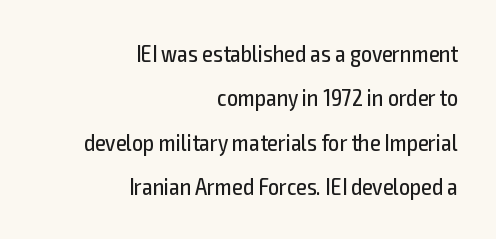
{"italic": "no", "bold": "no", "underline": "no", "align": "right", "line_spacing_ratio": 1.85, "letter_spacing": "normal", "letter_spacing_em": 0.0, "glyph_px": 24}
